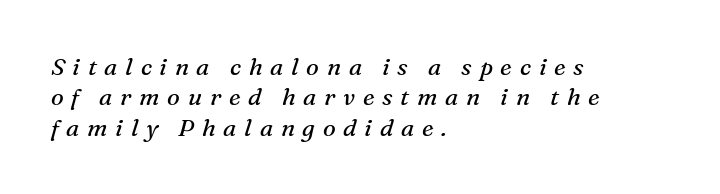
The image shows 24 px text type, italic (leaning right); set left-aligned, normal line spacing (1.27x), unusually wide letter spacing (+0.32 em), not underlined.
